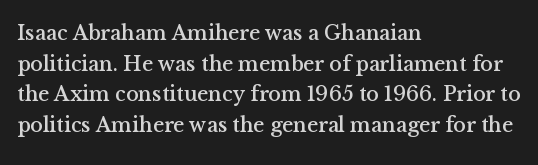
Style check: upright. Quick note: interline space is typical. This sample uses plain, unmodified letter spacing. In CSS terms this would be text-align: left.
